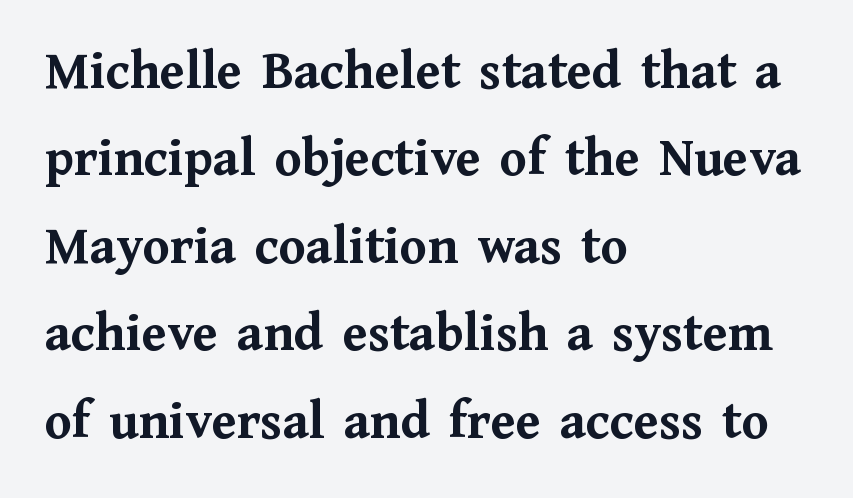
Strokes here are thick enough to call this a true bold. The letters advance in unequal steps, a hallmark of proportional type. The paragraph shown leans on its left margin. Type style note: has serifs. Plain, unruled lines of type.
